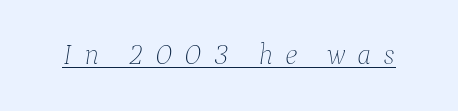
Q: Is the text bold? A: No.
Q: Is the text italic (slanted)? A: Yes, it leans right by about 9 degrees.
Q: Is the text underlined? A: Yes.
Q: Is the spacing between letters normal or unusually wide? A: Unusually wide.
Q: Width (condensed, normal, or wide)? A: Normal.
Q: Stroke contrast? A: Low.
Q: x-height? A: Medium.
Q: Monospaced? A: No.
